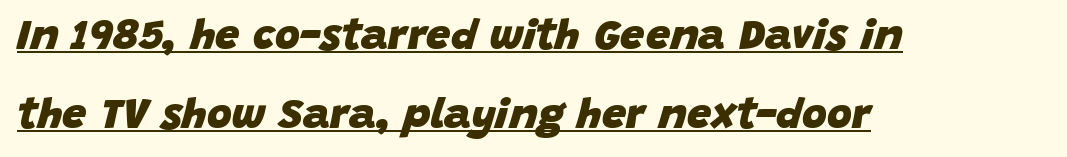
The image shows 43 px heavy type, italic (leaning right); set left-aligned, line spacing 1.83x, normal letter spacing, underlined; low stroke contrast and a large x-height.
